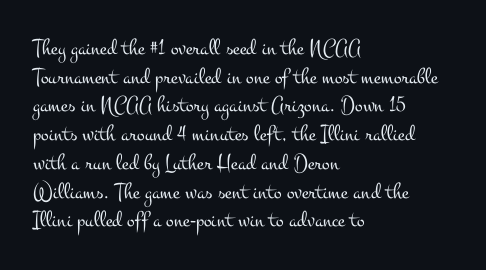
The image shows 23 px text type; set left-aligned, normal line spacing (1.25x), normal letter spacing, not underlined.
